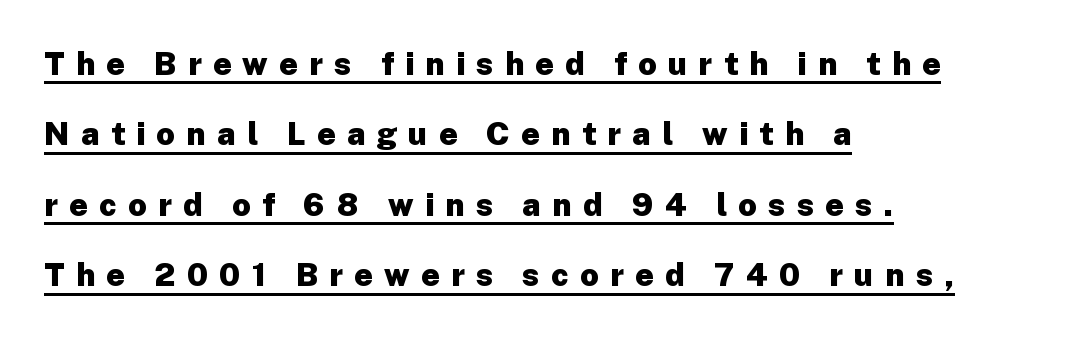
{"serif": "no", "italic": "no", "bold": "yes", "weight": "heavy", "width": "normal", "stroke_contrast": "low", "x_height": "medium", "monospaced": "no", "underline": "yes", "align": "left", "line_spacing": "loose", "line_spacing_ratio": 2.2, "letter_spacing": "wide", "letter_spacing_em": 0.35, "glyph_px": 32}
